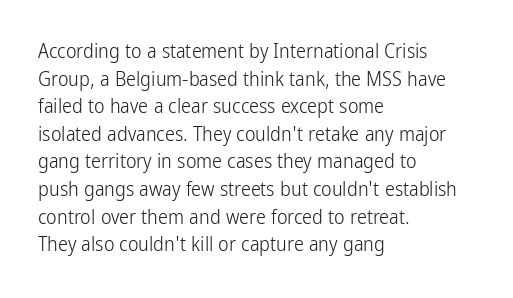
Q: Is the text bold? A: No.
Q: Is the text italic (slanted)? A: No, it is upright.
Q: Is the text underlined? A: No.
Q: How is the paragraph aligned? A: Left-aligned.
Q: Is the spacing between letters normal or unusually wide? A: Normal.
Q: Is the spacing between lines tight, normal or loose? A: Normal.
